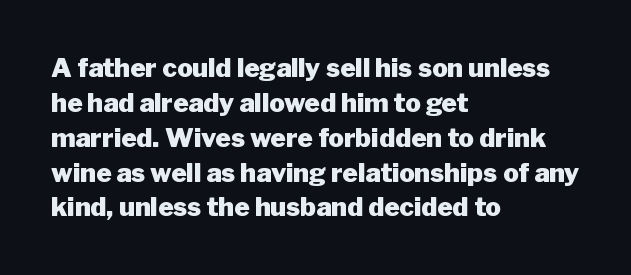
The image shows 26 px bold type, upright; set left-aligned, normal line spacing (1.34x), normal letter spacing, not underlined.
